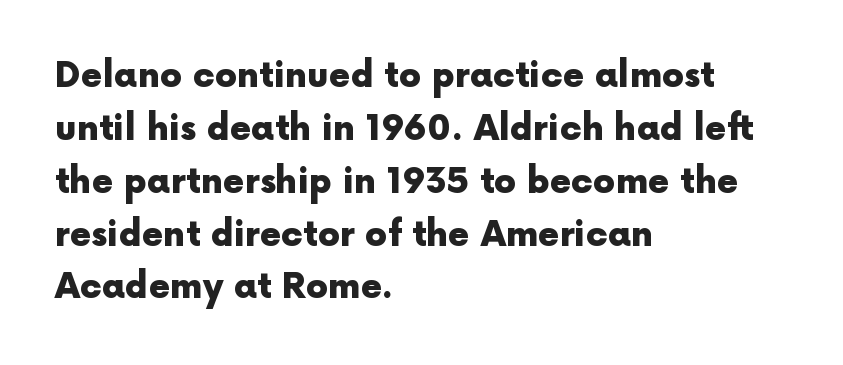
The image shows 35 px heavy sans-serif type, upright; set left-aligned, normal line spacing (1.51x), normal letter spacing, not underlined; a medium x-height.
